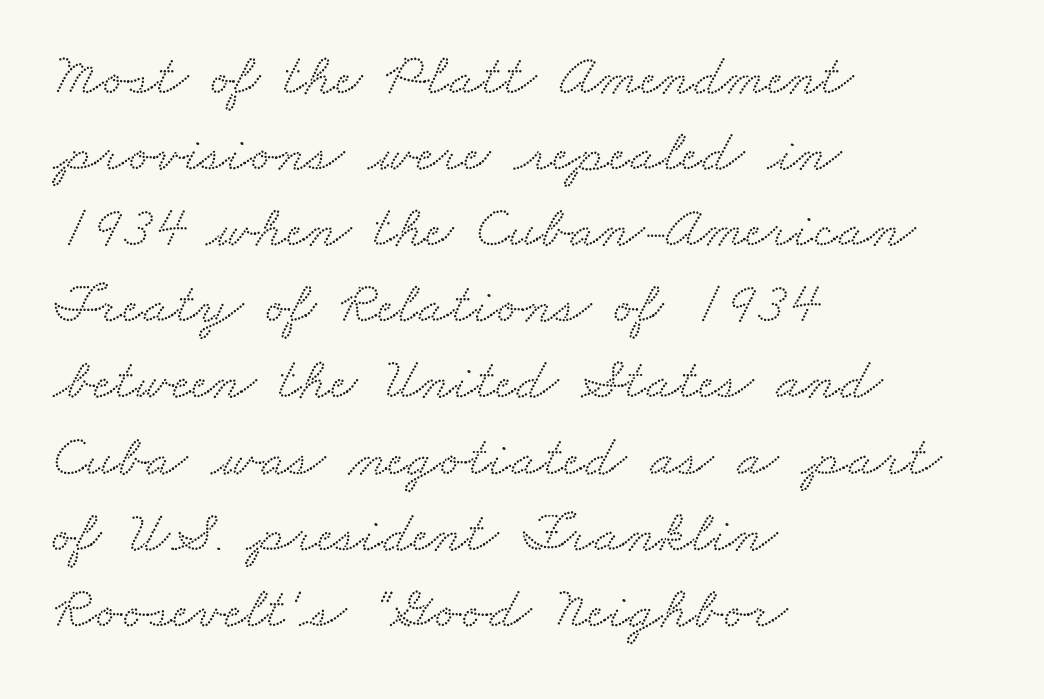
The image shows 59 px wide serif type; set left-aligned, normal line spacing (1.29x), normal letter spacing, not underlined; low stroke contrast and a small x-height.
